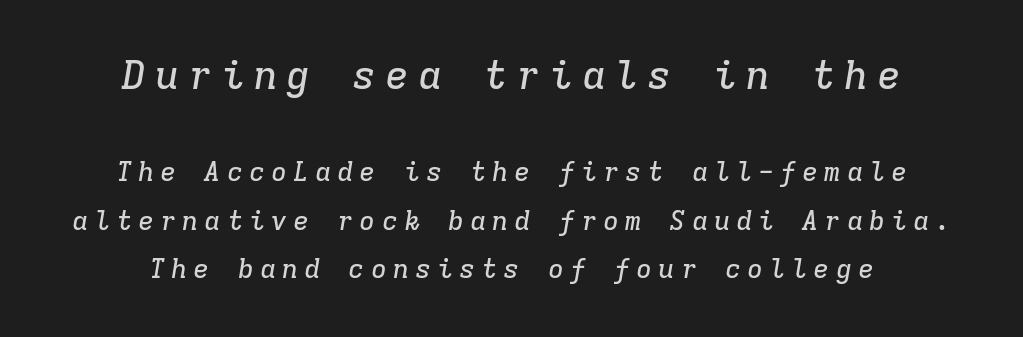
{"serif": "yes", "italic": "yes", "lean": "right", "slant_degrees": 9, "width": "normal", "stroke_contrast": "low", "x_height": "medium", "monospaced": "yes", "underline": "no", "align": "center", "line_spacing_ratio": 1.8, "letter_spacing": "wide", "letter_spacing_em": 0.22, "larger_block": "first", "size_ratio": 1.48, "glyph_px": 40}
